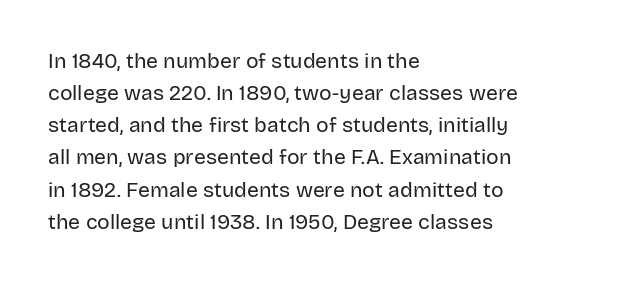
Q: Is the text bold? A: No.
Q: Is the text italic (slanted)? A: No, it is upright.
Q: Is the text underlined? A: No.
Q: How is the paragraph aligned? A: Left-aligned.
Q: Is the spacing between letters normal or unusually wide? A: Normal.
Q: Is the spacing between lines tight, normal or loose? A: Normal.
